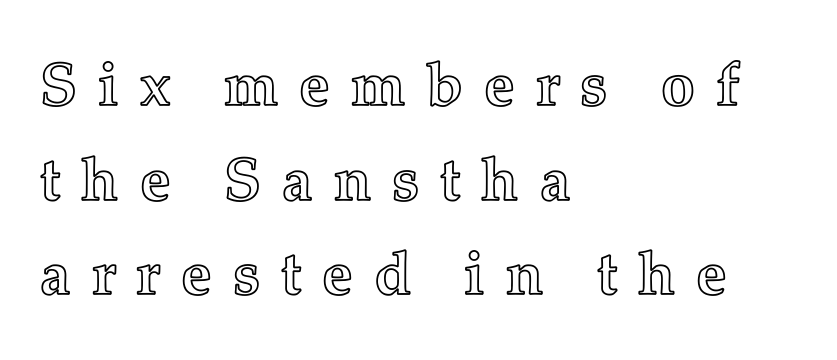
Q: Is the text italic (slanted)? A: No, it is upright.
Q: Is the text underlined? A: No.
Q: How is the paragraph aligned? A: Left-aligned.
Q: Is the spacing between letters normal or unusually wide? A: Unusually wide.
Q: Is the spacing between lines tight, normal or loose? A: Normal.
Q: Width (condensed, normal, or wide)? A: Normal.
Q: x-height? A: Medium.
Q: Monospaced? A: No.
